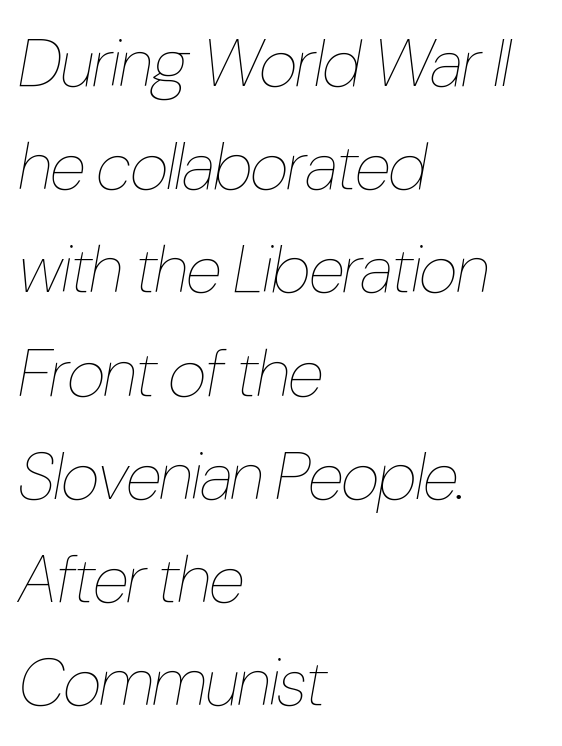
Q: Is the text bold? A: No.
Q: Is the text italic (slanted)? A: Yes, it leans right by about 10 degrees.
Q: Is the text underlined? A: No.
Q: How is the paragraph aligned? A: Left-aligned.
Q: Is the spacing between letters normal or unusually wide? A: Normal.
Q: Is the spacing between lines tight, normal or loose? A: Normal.
Q: Width (condensed, normal, or wide)? A: Condensed.
Q: Stroke contrast? A: Low.
Q: x-height? A: Medium.
Q: Monospaced? A: No.
